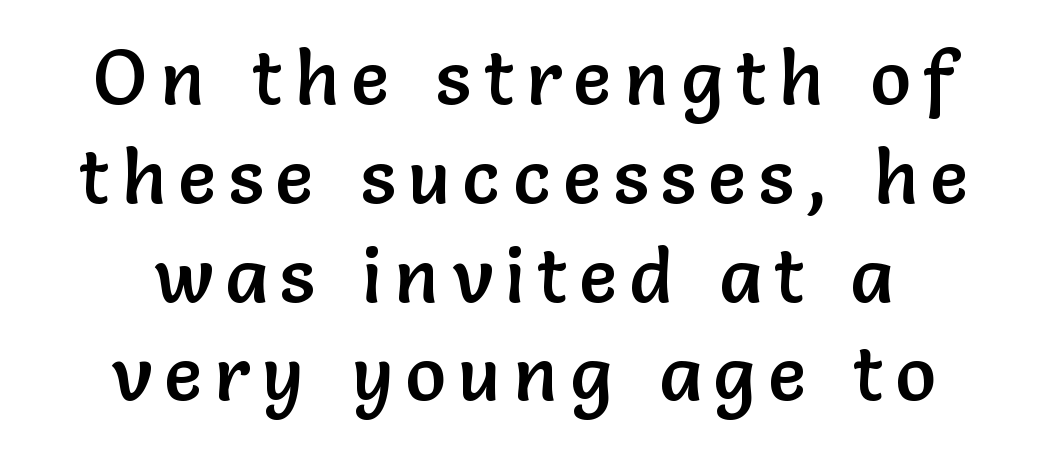
Nothing sits at the stroke ends, so this counts as sans-serif. Centered paragraph, ragged on both sides. No word sits above an underline. You can tell it's not italic because the verticals are truly vertical. Successive baselines arrive at the customary interval. Character widths vary here, with narrow letters taking less room than wide ones.
